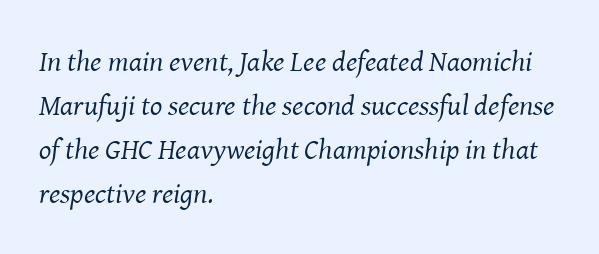
{"serif": "yes", "italic": "yes", "lean": "right", "slant_degrees": 8, "bold": "no", "weight": "regular", "width": "normal", "stroke_contrast": "medium", "x_height": "medium", "monospaced": "no", "underline": "no", "align": "left", "line_spacing": "normal", "line_spacing_ratio": 1.52, "letter_spacing": "normal", "letter_spacing_em": 0.0, "glyph_px": 29}
